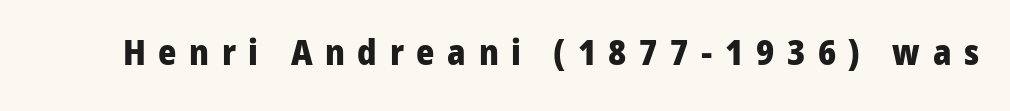
Clear beneath every line of the passage. Style check: upright. Varying glyph widths throughout — classic text-font behaviour. Letterform terminals end flat and unadorned throughout the passage.
